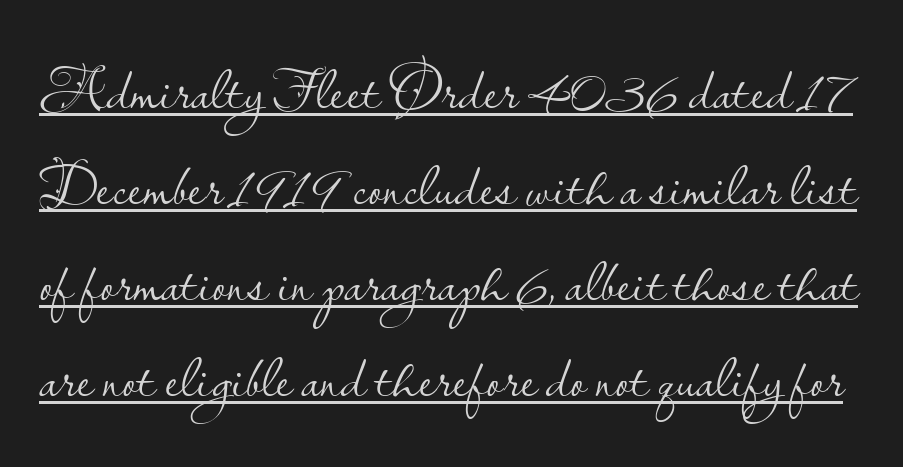
{"serif": "no", "bold": "no", "weight": "light", "width": "normal", "stroke_contrast": "low", "x_height": "small", "monospaced": "no", "underline": "yes", "line_spacing": "normal", "line_spacing_ratio": 1.55, "letter_spacing": "normal", "letter_spacing_em": 0.0, "glyph_px": 62}
